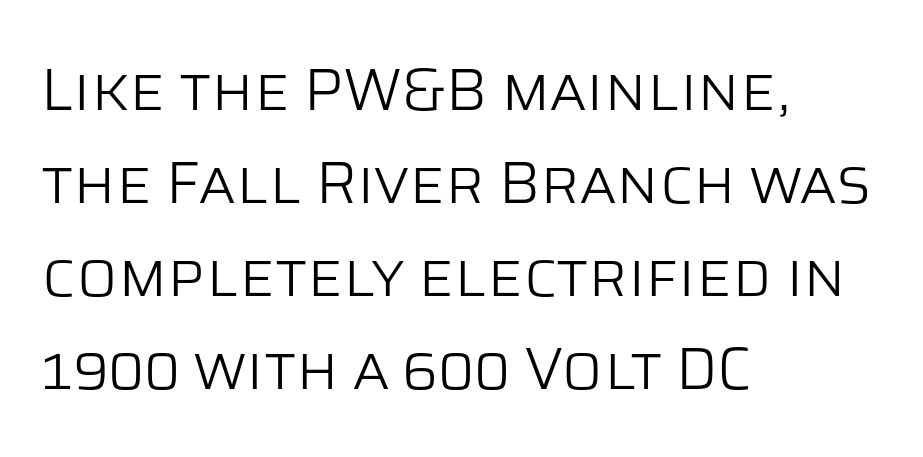
Decoration check: the copy has no underline. Quick note: interline space is typical. Students, note that the glyphs here touch the page at normal intervals. Ink coverage per letter is moderate at most. Stroke terminals: plain, sans-serif.
